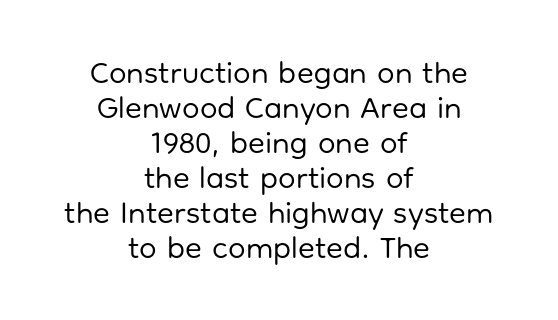
{"serif": "no", "italic": "no", "bold": "no", "weight": "regular", "width": "normal", "stroke_contrast": "low", "x_height": "medium", "monospaced": "no", "underline": "no", "align": "center", "line_spacing": "tight", "line_spacing_ratio": 1.13, "letter_spacing": "normal", "letter_spacing_em": 0.0, "glyph_px": 31}
